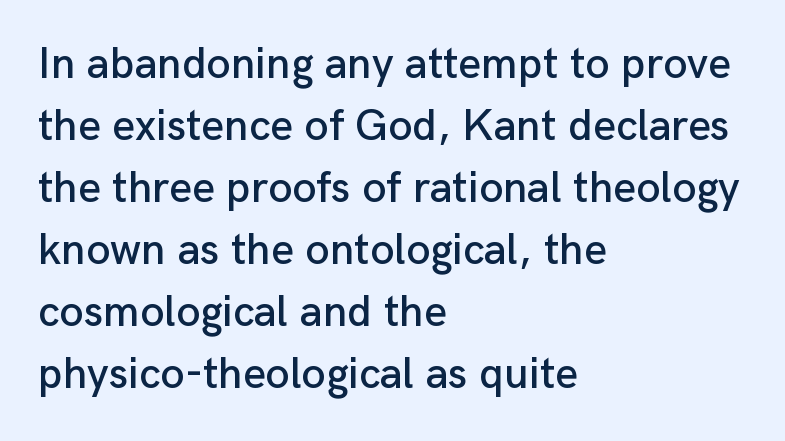
The image shows 44 px sans-serif type, upright; set left-aligned, normal line spacing (1.41x), normal letter spacing, not underlined; low stroke contrast and a medium x-height.
